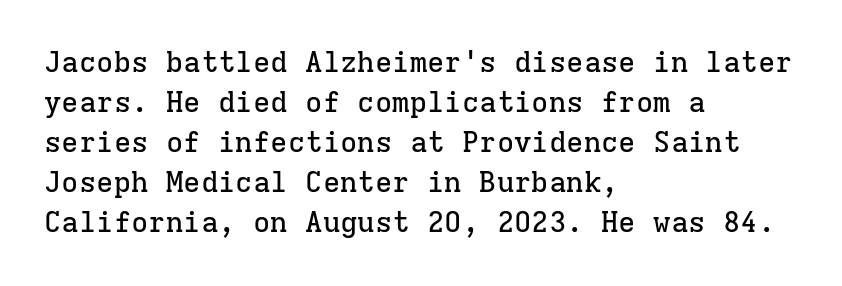
The image shows 29 px serif type, upright, monospaced; set left-aligned, normal line spacing (1.38x), normal letter spacing, not underlined; low stroke contrast and a medium x-height.
